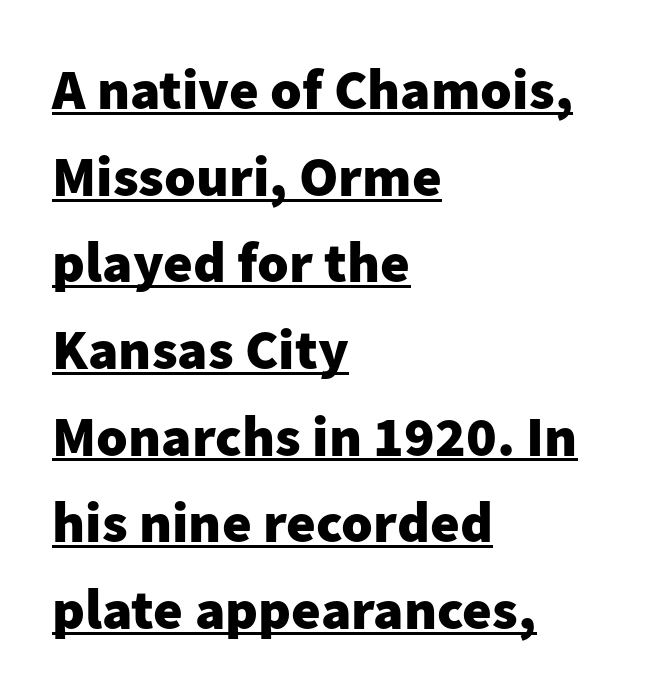
The image shows 57 px heavy sans-serif type, upright; set left-aligned, normal line spacing (1.52x), normal letter spacing, underlined; low stroke contrast and a medium x-height.
